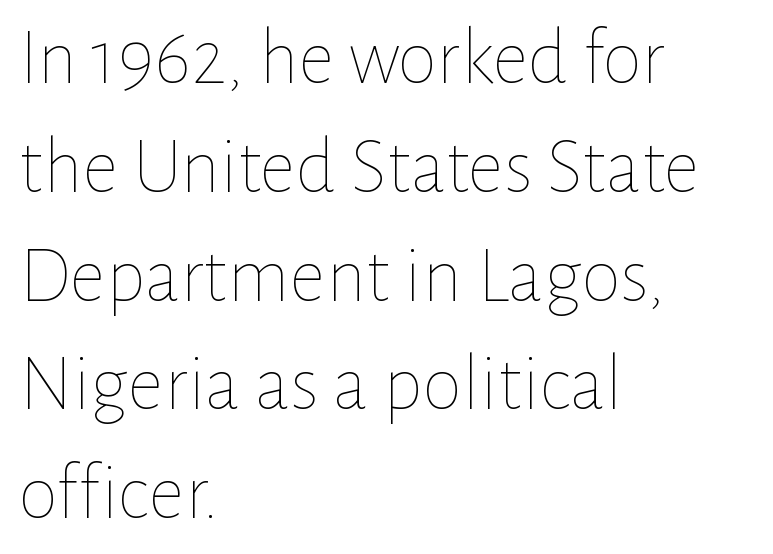
The image shows 80 px thin type, upright; set left-aligned, normal line spacing (1.36x), normal letter spacing, not underlined; low stroke contrast and a medium x-height.
